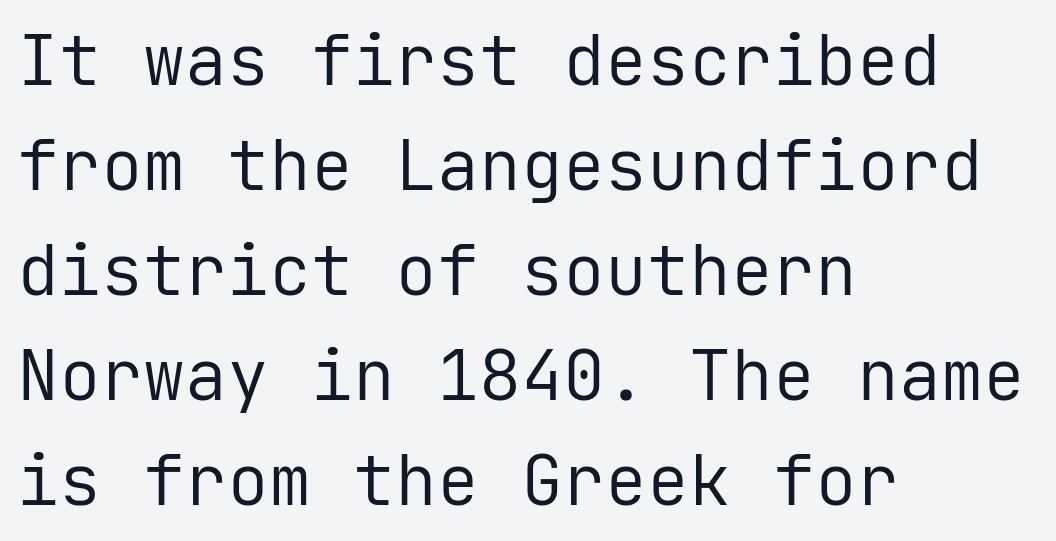
The image shows 70 px regular-weight sans-serif type, upright, monospaced; set left-aligned, normal line spacing (1.5x), normal letter spacing, not underlined; low stroke contrast and a medium x-height.
